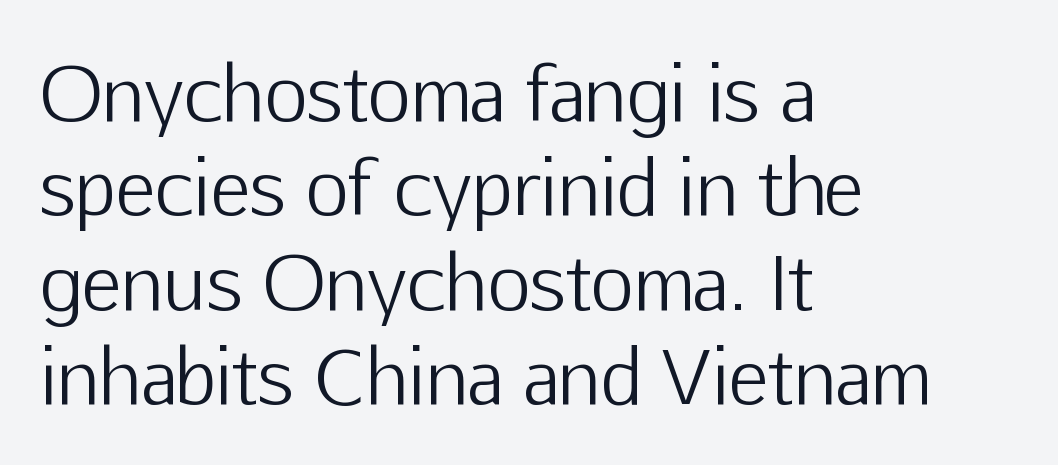
{"serif": "no", "italic": "no", "bold": "no", "weight": "light", "width": "normal", "stroke_contrast": "low", "x_height": "medium", "monospaced": "no", "underline": "no", "align": "left", "line_spacing": "normal", "line_spacing_ratio": 1.26, "letter_spacing": "normal", "letter_spacing_em": 0.0, "glyph_px": 75}
